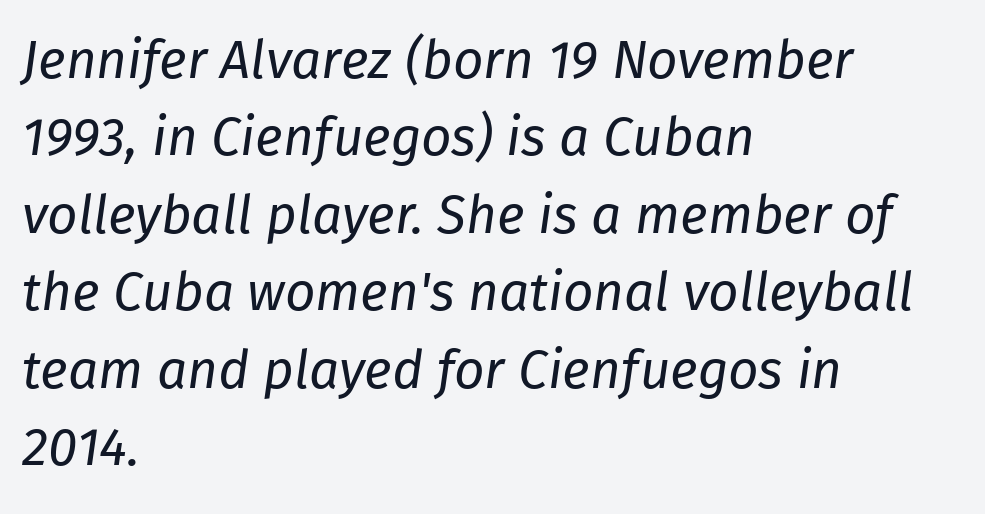
{"italic": "yes", "lean": "right", "slant_degrees": 8, "bold": "no", "weight": "regular", "width": "normal", "stroke_contrast": "low", "x_height": "medium", "monospaced": "no", "underline": "no", "align": "left", "line_spacing": "normal", "line_spacing_ratio": 1.46, "letter_spacing": "normal", "letter_spacing_em": 0.0, "glyph_px": 53}
